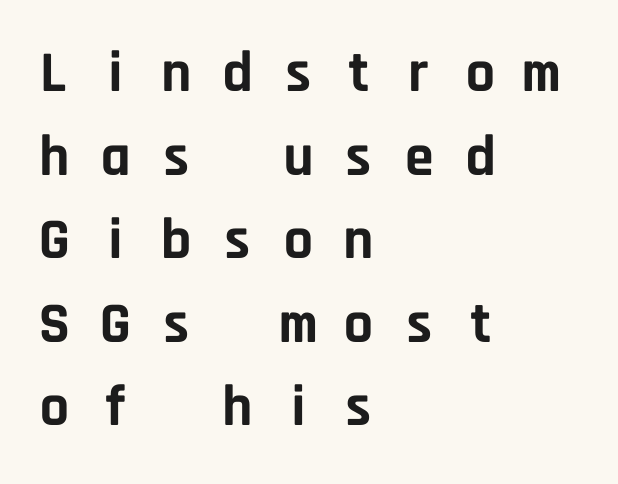
Q: Is the text bold? A: Yes.
Q: Is the text italic (slanted)? A: No, it is upright.
Q: Is the typeface a serif or a sans-serif typeface? A: Sans-serif.
Q: Is the text underlined? A: No.
Q: How is the paragraph aligned? A: Left-aligned.
Q: Is the spacing between letters normal or unusually wide? A: Unusually wide.
Q: Is the spacing between lines tight, normal or loose? A: Normal.
Q: Width (condensed, normal, or wide)? A: Normal.
Q: Stroke contrast? A: Low.
Q: x-height? A: Large.
Q: Monospaced? A: Yes.
